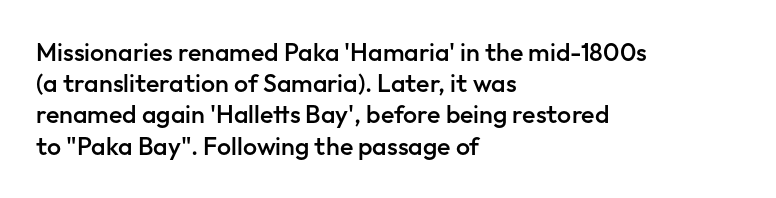
Q: Is the text bold? A: Semi-bold.
Q: Is the text italic (slanted)? A: No, it is upright.
Q: Is the text underlined? A: No.
Q: How is the paragraph aligned? A: Left-aligned.
Q: Is the spacing between letters normal or unusually wide? A: Normal.
Q: Is the spacing between lines tight, normal or loose? A: Normal.
